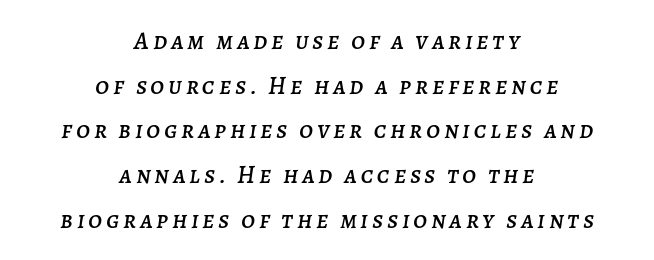
Q: Is the text italic (slanted)? A: Yes, it leans right by about 7 degrees.
Q: Is the text underlined? A: No.
Q: How is the paragraph aligned? A: Centered.
